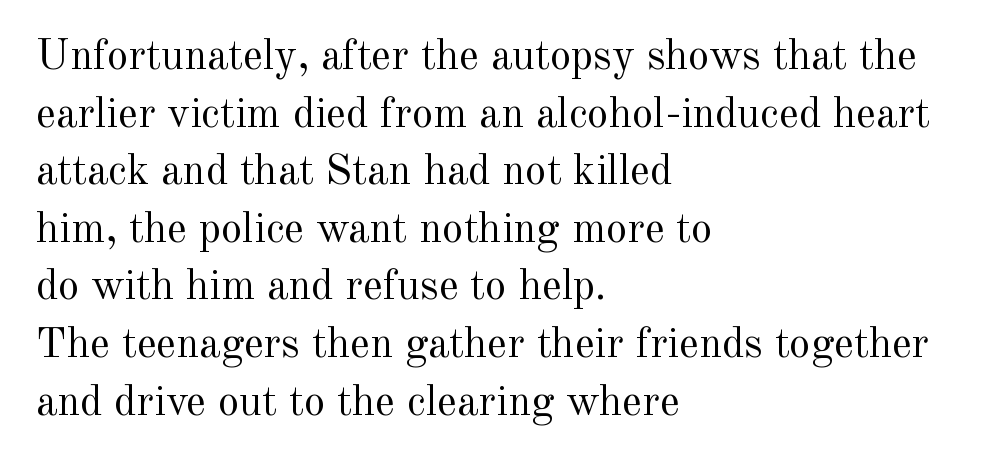
Q: Is the text bold? A: No.
Q: Is the text italic (slanted)? A: No, it is upright.
Q: Is the typeface a serif or a sans-serif typeface? A: Serif.
Q: Is the text underlined? A: No.
Q: How is the paragraph aligned? A: Left-aligned.
Q: Is the spacing between letters normal or unusually wide? A: Normal.
Q: Is the spacing between lines tight, normal or loose? A: Normal.
Q: Width (condensed, normal, or wide)? A: Normal.
Q: x-height? A: Small.
Q: Monospaced? A: No.
